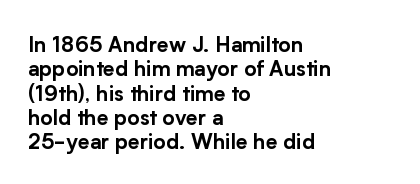
The axis of the letterforms is exactly vertical. The gaps between neighbouring characters are ordinary and unremarkable. Line beginnings align vertically; line endings do not. The foot of each line stays bare and open.
